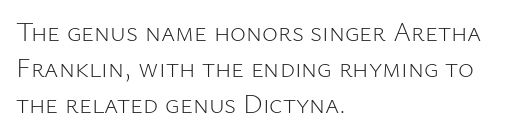
A clean baseline with only descenders dipping below it. The letters stand upright; this is a roman face. The letterforms sit shoulder to shoulder at normal distance. The compositor pushed each line to the left boundary.
